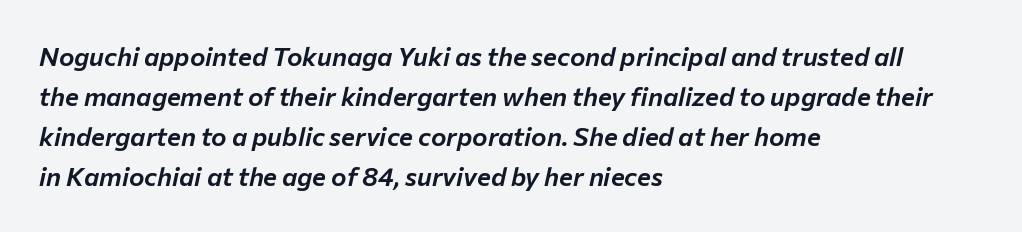
Q: Is the text italic (slanted)? A: Yes, it leans right by about 12 degrees.
Q: Is the text underlined? A: No.
Q: How is the paragraph aligned? A: Left-aligned.
Q: Is the spacing between letters normal or unusually wide? A: Normal.
Q: Is the spacing between lines tight, normal or loose? A: Normal.
